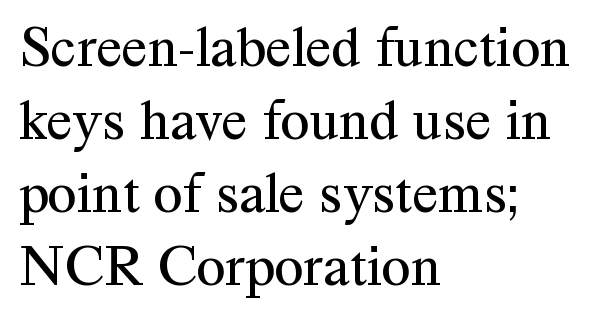
{"serif": "yes", "italic": "no", "bold": "no", "weight": "regular", "width": "normal", "stroke_contrast": "medium", "x_height": "medium", "monospaced": "no", "underline": "no", "align": "left", "line_spacing_ratio": 1.24, "letter_spacing": "normal", "letter_spacing_em": 0.0, "glyph_px": 59}
